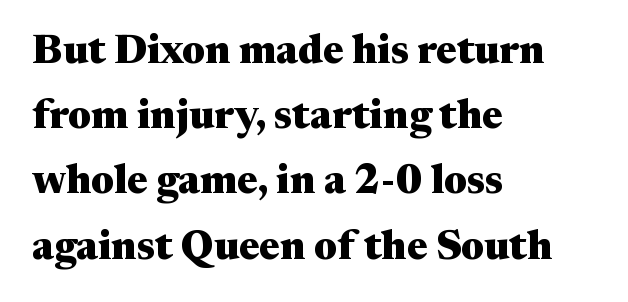
Q: Is the text bold? A: Yes.
Q: Is the text italic (slanted)? A: No, it is upright.
Q: Is the typeface a serif or a sans-serif typeface? A: Serif.
Q: Is the text underlined? A: No.
Q: How is the paragraph aligned? A: Left-aligned.
Q: Is the spacing between letters normal or unusually wide? A: Normal.
Q: Is the spacing between lines tight, normal or loose? A: Normal.
Q: Width (condensed, normal, or wide)? A: Wide.
Q: Stroke contrast? A: Medium.
Q: x-height? A: Medium.
Q: Monospaced? A: No.
